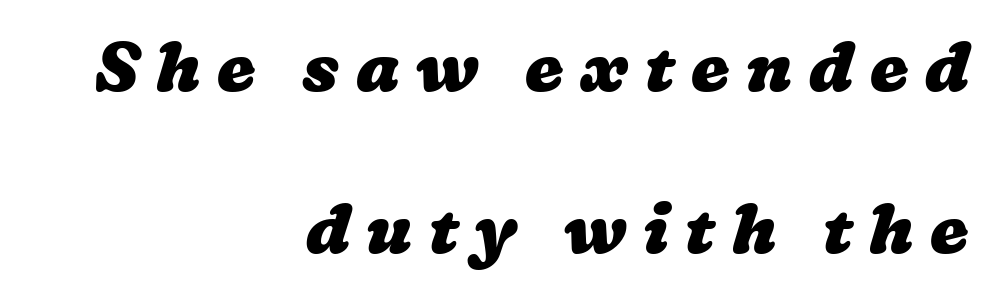
{"bold": "yes", "weight": "heavy", "width": "wide", "stroke_contrast": "low", "x_height": "medium", "monospaced": "no", "underline": "no", "align": "right", "line_spacing": "loose", "line_spacing_ratio": 2.35, "letter_spacing": "wide", "letter_spacing_em": 0.24, "glyph_px": 69}
